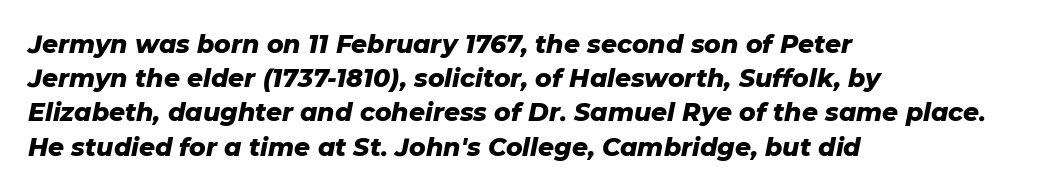
The image shows 25 px bold type, italic (leaning right); set left-aligned, normal line spacing (1.37x), normal letter spacing, not underlined.
